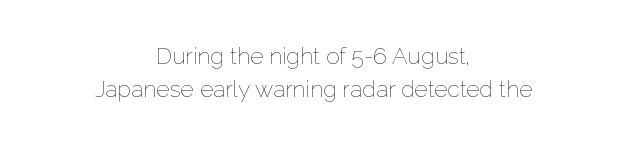
Q: Is the text bold? A: No.
Q: Is the text italic (slanted)? A: No, it is upright.
Q: Is the text underlined? A: No.
Q: How is the paragraph aligned? A: Centered.
Q: Is the spacing between letters normal or unusually wide? A: Normal.
Q: Is the spacing between lines tight, normal or loose? A: Normal.
